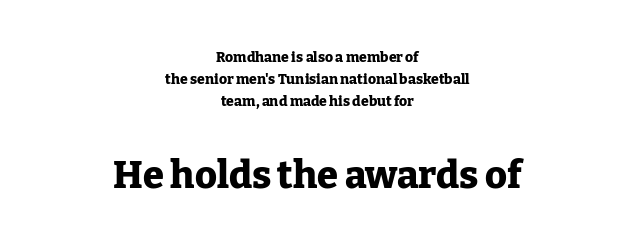
Q: Is the text bold? A: Yes.
Q: Is the text italic (slanted)? A: No, it is upright.
Q: Is the typeface a serif or a sans-serif typeface? A: Serif.
Q: Is the text underlined? A: No.
Q: How is the paragraph aligned? A: Centered.
Q: Is the spacing between letters normal or unusually wide? A: Normal.
Q: Is the spacing between lines tight, normal or loose? A: Normal.
Q: Which block of text is set in a larger size, the first (top) or the second (bottom)? A: The second (bottom) one.
Q: Width (condensed, normal, or wide)? A: Normal.
Q: Stroke contrast? A: Low.
Q: x-height? A: Medium.
Q: Monospaced? A: No.
